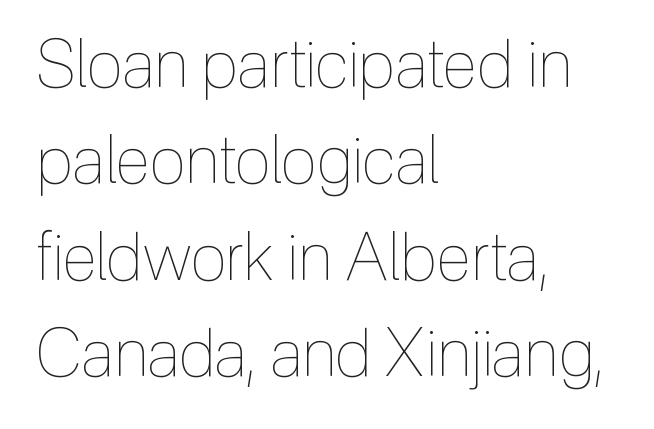
The image shows 66 px thin, condensed type, upright; set left-aligned, normal line spacing (1.46x), normal letter spacing, not underlined; a medium x-height.
